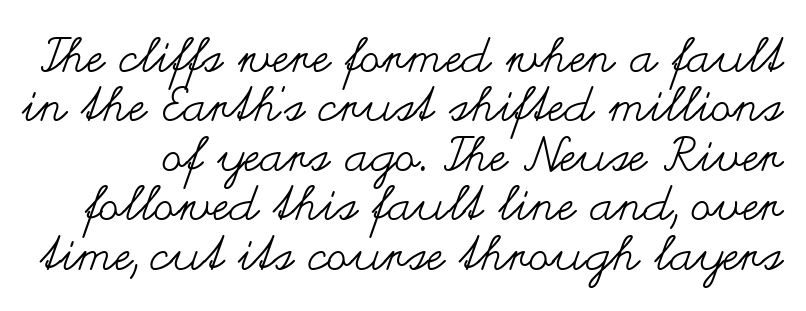
Weight: in the light-to-regular range. The letters advance in unequal steps, a hallmark of proportional type. This sample uses plain, unmodified letter spacing. Quick note: interline space is minimal.
